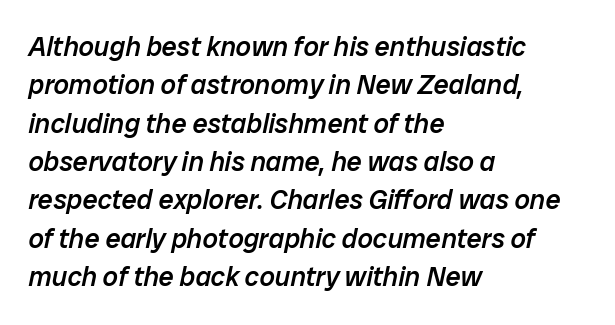
Q: Is the text bold? A: Semi-bold.
Q: Is the text italic (slanted)? A: Yes, it leans right by about 12 degrees.
Q: Is the text underlined? A: No.
Q: How is the paragraph aligned? A: Left-aligned.
Q: Is the spacing between letters normal or unusually wide? A: Normal.
Q: Is the spacing between lines tight, normal or loose? A: Normal.
